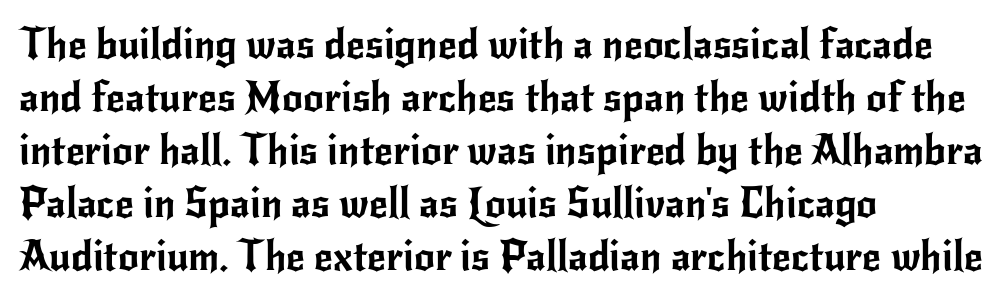
Any mark beneath the type? The region is blank. Words appear dense and cohesive because spacing is normal. Does the copy run flush right? No — it runs flush left. Italic: no, the glyphs are upright roman.
